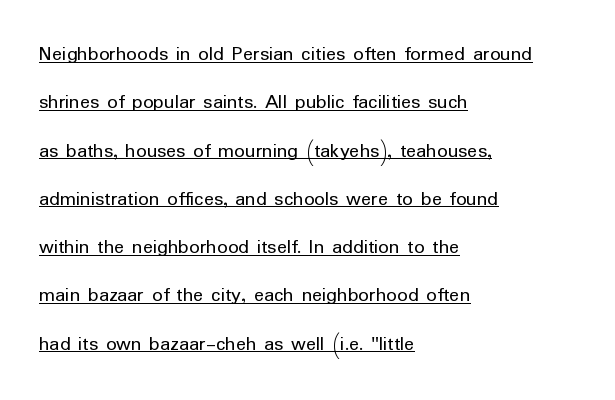
Q: Is the text bold? A: No.
Q: Is the text italic (slanted)? A: No, it is upright.
Q: Is the text underlined? A: Yes.
Q: How is the paragraph aligned? A: Left-aligned.
Q: Is the spacing between letters normal or unusually wide? A: Normal.
Q: Is the spacing between lines tight, normal or loose? A: Loose.
